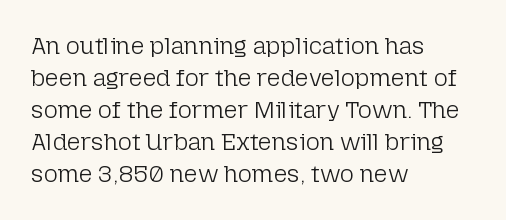
A bare baseline throughout the passage. Does the lettering tilt? It doesn't — this is upright. Leftover space on each line is placed entirely after the last word. Regarding leading, the lines here are spaced in the standard way. Inter-character spacing is left at the font's built-in metrics. Compared with a typical body face, this is equally light or lighter still.
